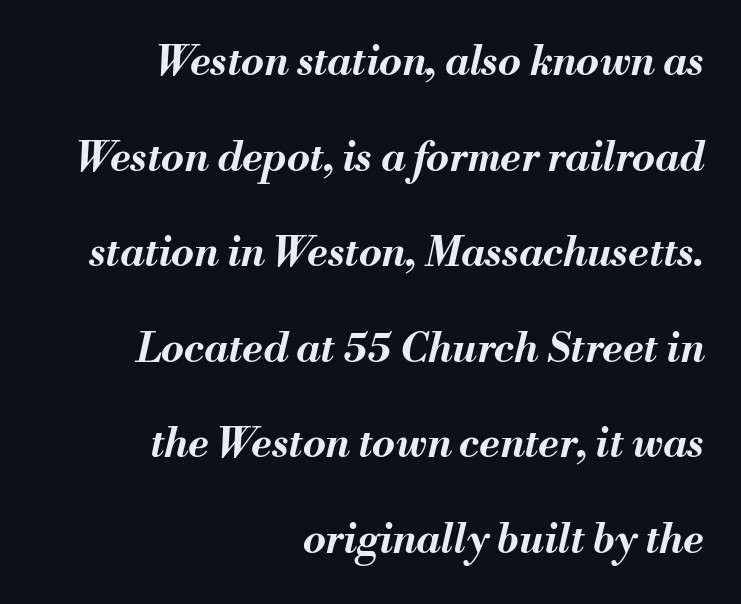
Q: Is the text bold? A: Yes.
Q: Is the text italic (slanted)? A: Yes, it leans right by about 13 degrees.
Q: Is the text underlined? A: No.
Q: How is the paragraph aligned? A: Right-aligned.
Q: Is the spacing between letters normal or unusually wide? A: Normal.
Q: Is the spacing between lines tight, normal or loose? A: Loose.
Q: Width (condensed, normal, or wide)? A: Normal.
Q: Stroke contrast? A: Medium.
Q: x-height? A: Small.
Q: Monospaced? A: No.
